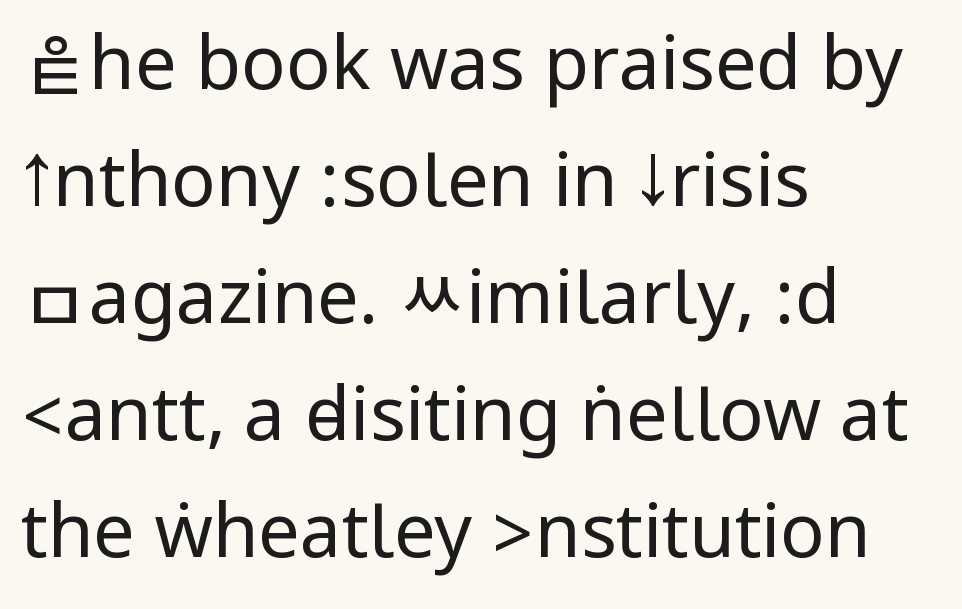
The image shows 74 px regular-weight, condensed sans-serif type, upright; set left-aligned, normal line spacing (1.58x), normal letter spacing, not underlined; low stroke contrast.
